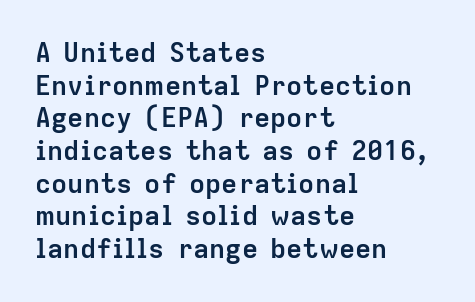
Q: Is the text bold? A: Yes.
Q: Is the text italic (slanted)? A: No, it is upright.
Q: Is the text underlined? A: No.
Q: How is the paragraph aligned? A: Left-aligned.
Q: Is the spacing between letters normal or unusually wide? A: Normal.
